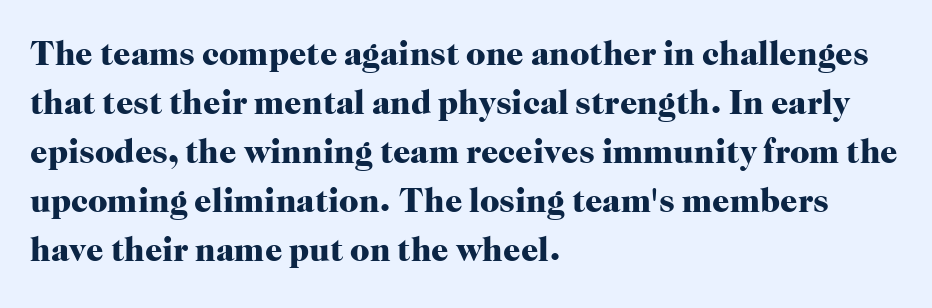
Q: Is the text bold? A: Yes.
Q: Is the text italic (slanted)? A: No, it is upright.
Q: Is the typeface a serif or a sans-serif typeface? A: Serif.
Q: Is the text underlined? A: No.
Q: How is the paragraph aligned? A: Left-aligned.
Q: Is the spacing between letters normal or unusually wide? A: Normal.
Q: Is the spacing between lines tight, normal or loose? A: Normal.
Q: Width (condensed, normal, or wide)? A: Normal.
Q: Stroke contrast? A: High.
Q: x-height? A: Medium.
Q: Monospaced? A: No.
